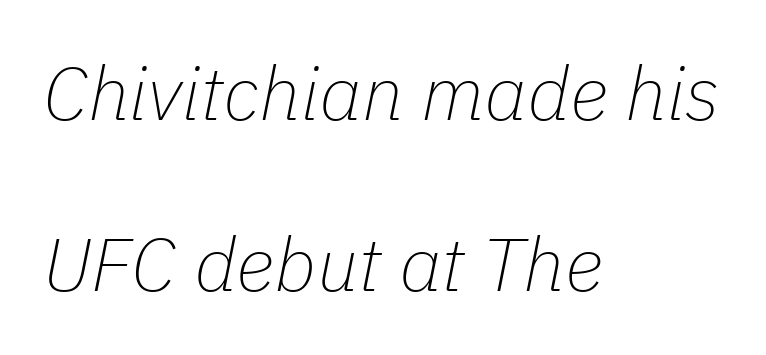
This reads as an unemphasized weight, regular at the heaviest. Nothing unusual about the tracking: characters are spaced as the font intends. Leading is clearly above the norm, producing a sparse column. Every row of glyphs begins at an identical x-position on the left.
